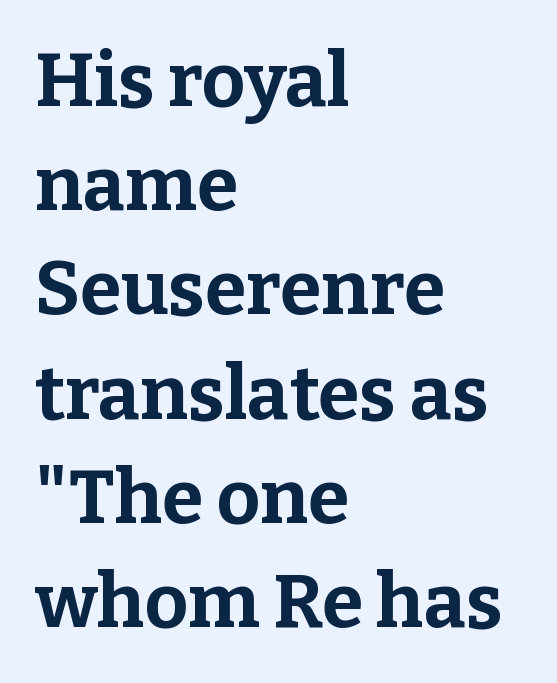
{"serif": "yes", "italic": "no", "bold": "yes", "weight": "bold", "width": "normal", "stroke_contrast": "low", "x_height": "medium", "monospaced": "no", "underline": "no", "align": "left", "line_spacing": "normal", "line_spacing_ratio": 1.39, "letter_spacing": "normal", "letter_spacing_em": 0.0, "glyph_px": 75}
